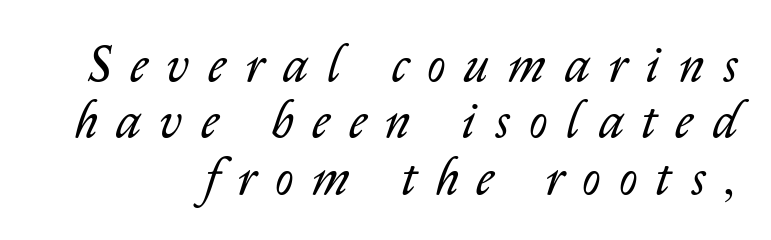
Q: Is the text bold? A: No.
Q: Is the text italic (slanted)? A: Yes, it leans right by about 14 degrees.
Q: Is the text underlined? A: No.
Q: How is the paragraph aligned? A: Right-aligned.
Q: Is the spacing between letters normal or unusually wide? A: Unusually wide.
Q: Is the spacing between lines tight, normal or loose? A: Tight.
Q: Width (condensed, normal, or wide)? A: Normal.
Q: Stroke contrast? A: Low.
Q: x-height? A: Medium.
Q: Monospaced? A: No.
